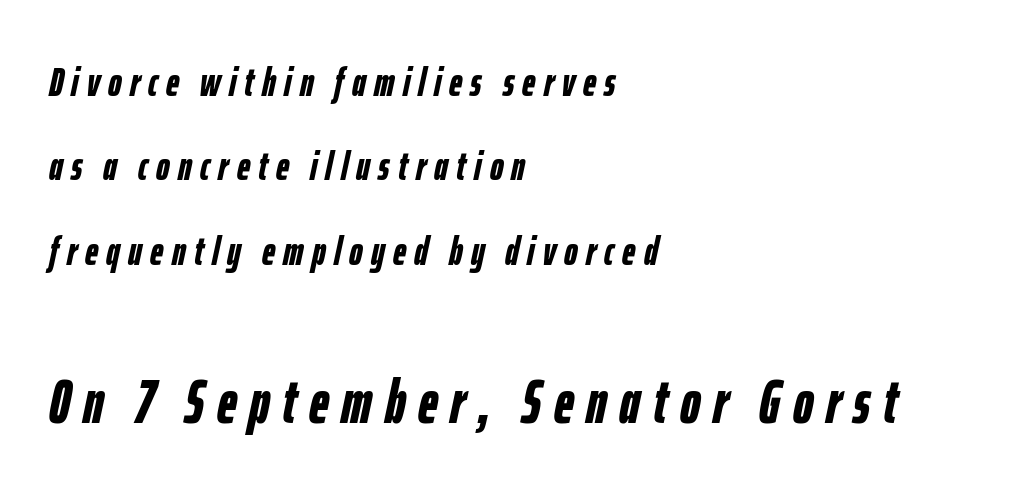
The image shows 62 px semibold, condensed type, italic (leaning right); set left-aligned, loose line spacing (2.06x), unusually wide letter spacing (+0.2 em), not underlined; the second (bottom) block is 1.51x larger; low stroke contrast and a medium x-height.
